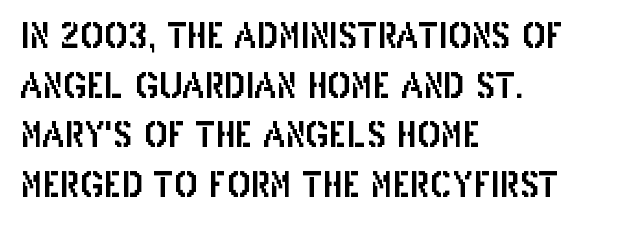
Q: Is the text italic (slanted)? A: No, it is upright.
Q: Is the typeface a serif or a sans-serif typeface? A: Sans-serif.
Q: Is the text underlined? A: No.
Q: How is the paragraph aligned? A: Left-aligned.
Q: Is the spacing between letters normal or unusually wide? A: Normal.
Q: Is the spacing between lines tight, normal or loose? A: Normal.
Q: Width (condensed, normal, or wide)? A: Condensed.
Q: Stroke contrast? A: Low.
Q: x-height? A: Large.
Q: Monospaced? A: No.
